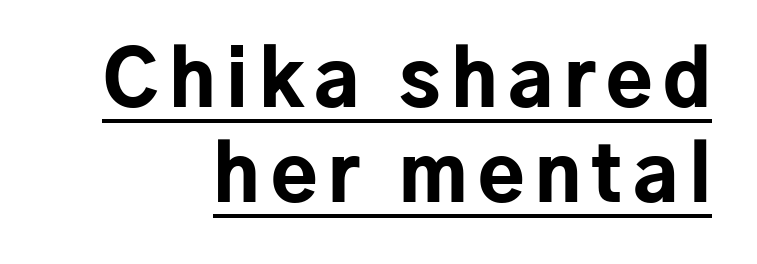
Q: Is the text bold? A: Yes.
Q: Is the text italic (slanted)? A: No, it is upright.
Q: Is the typeface a serif or a sans-serif typeface? A: Sans-serif.
Q: Is the text underlined? A: Yes.
Q: How is the paragraph aligned? A: Right-aligned.
Q: Is the spacing between lines tight, normal or loose? A: Normal.
Q: Width (condensed, normal, or wide)? A: Normal.
Q: Stroke contrast? A: Low.
Q: x-height? A: Medium.
Q: Monospaced? A: No.
